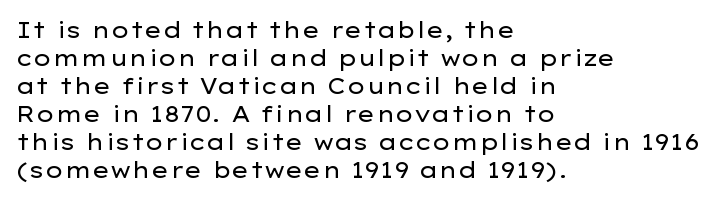
The image shows 22 px text type, upright; set left-aligned, normal line spacing (1.27x), normal letter spacing, not underlined.
